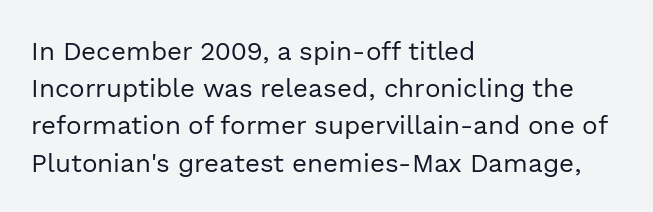
The rendering anchors every line to the left-hand side. A clean baseline with only descenders dipping below it. No chunkiness to these letters — they're not bold. Leading matches the norm, producing a regular column. Ascenders rise straight up at ninety degrees. Nobody touched the tracking dial on this one.
